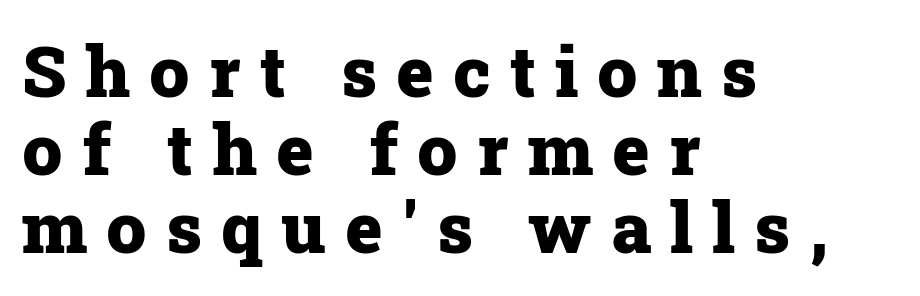
{"serif": "yes", "italic": "no", "bold": "yes", "weight": "heavy", "width": "normal", "stroke_contrast": "low", "x_height": "medium", "monospaced": "no", "underline": "no", "align": "left", "line_spacing": "tight", "line_spacing_ratio": 1.1, "letter_spacing": "wide", "letter_spacing_em": 0.27, "glyph_px": 71}
